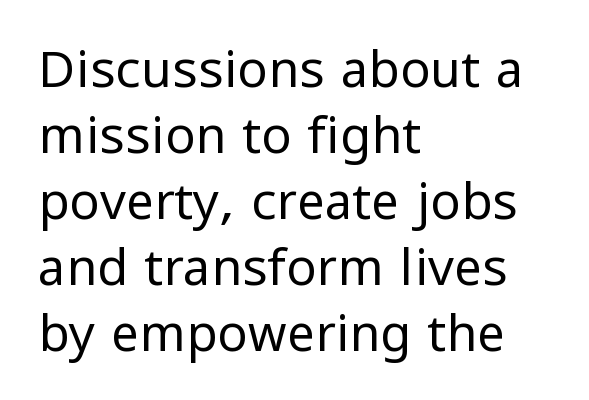
Q: Is the text bold? A: No.
Q: Is the text italic (slanted)? A: No, it is upright.
Q: Is the typeface a serif or a sans-serif typeface? A: Sans-serif.
Q: Is the text underlined? A: No.
Q: How is the paragraph aligned? A: Left-aligned.
Q: Is the spacing between letters normal or unusually wide? A: Normal.
Q: Is the spacing between lines tight, normal or loose? A: Normal.
Q: Width (condensed, normal, or wide)? A: Normal.
Q: Stroke contrast? A: Low.
Q: x-height? A: Medium.
Q: Monospaced? A: No.
